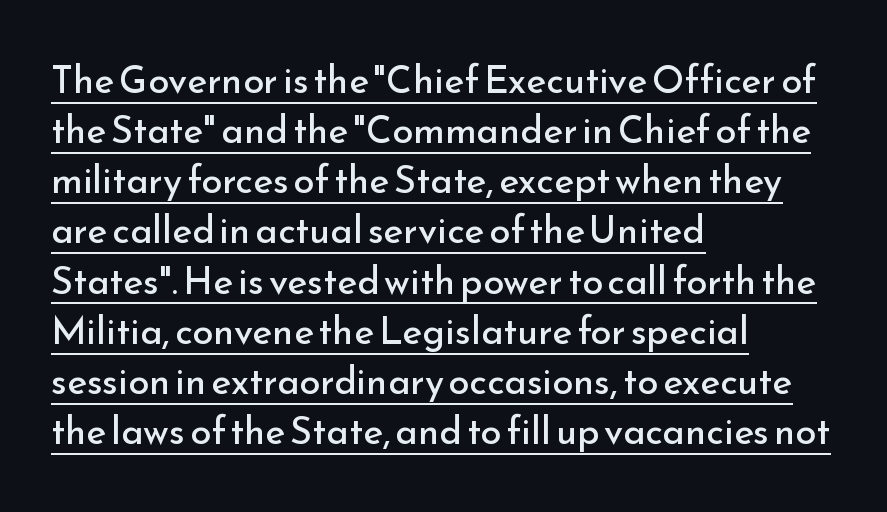
On a weight scale, this lands at 450 or below. The passage shown has conventional tracking throughout. A typographer would call this underscored text. Teacher's note: observe the even left margin — that is flush-left alignment. Quick note: not italic, upright.
